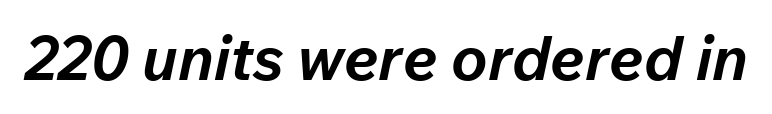
{"italic": "yes", "lean": "right", "slant_degrees": 12, "bold": "yes", "weight": "bold", "width": "normal", "stroke_contrast": "low", "x_height": "medium", "monospaced": "no", "underline": "no", "letter_spacing": "normal", "letter_spacing_em": 0.0, "glyph_px": 61}
